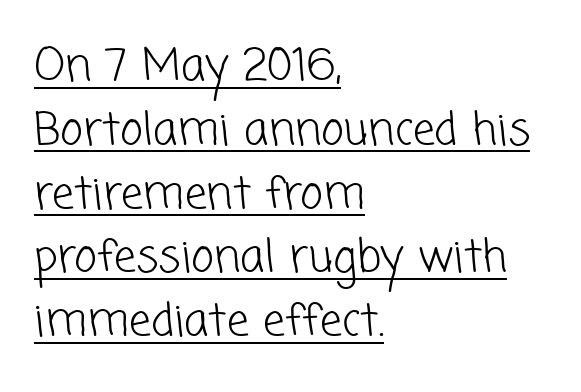
{"serif": "no", "bold": "no", "weight": "light", "width": "normal", "stroke_contrast": "low", "x_height": "medium", "monospaced": "no", "underline": "yes", "align": "left", "line_spacing": "normal", "line_spacing_ratio": 1.45, "letter_spacing": "normal", "letter_spacing_em": 0.0, "glyph_px": 44}
